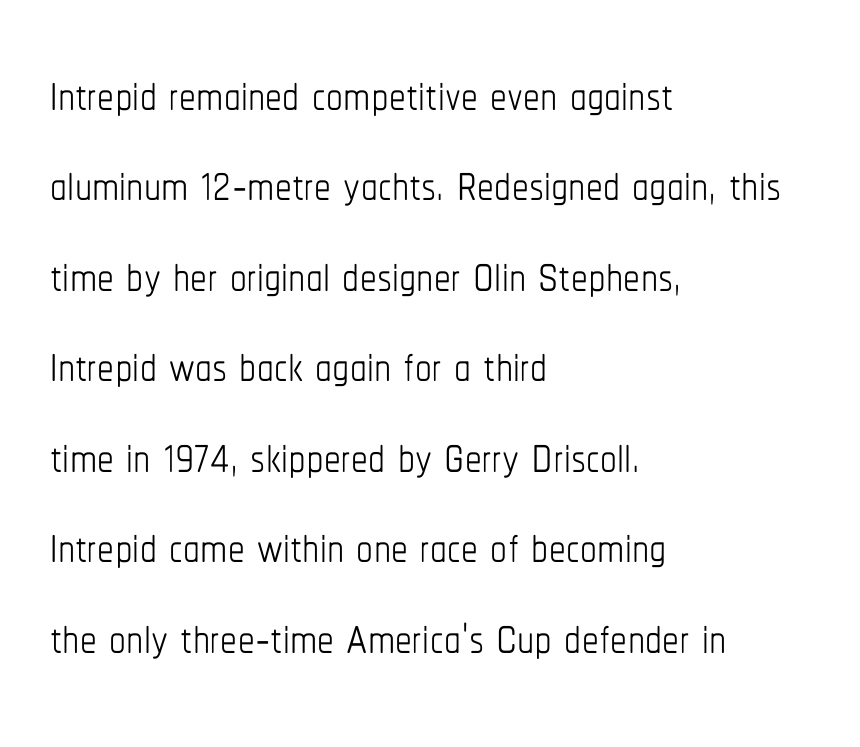
The image shows 67 px thin, condensed type, upright; set left-aligned, normal line spacing (1.35x), normal letter spacing, not underlined; low stroke contrast and a medium x-height.
